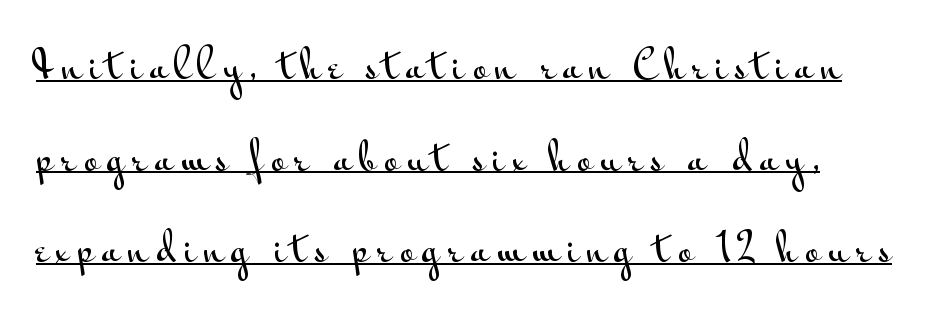
{"serif": "no", "width": "wide", "stroke_contrast": "medium", "x_height": "small", "monospaced": "no", "underline": "yes", "line_spacing": "loose", "line_spacing_ratio": 2.29, "glyph_px": 40}
